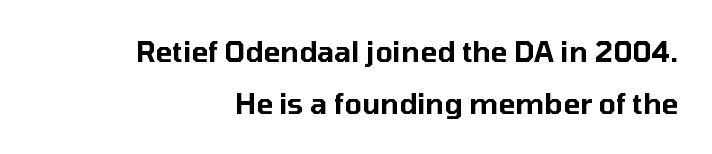
Default kerning and tracking; the words read as compact shapes. Serif or sans? Sans — the stroke terminals are bare. Check under the words: just untouched page. Tall strokes in this sample are plumb rather than angled.
